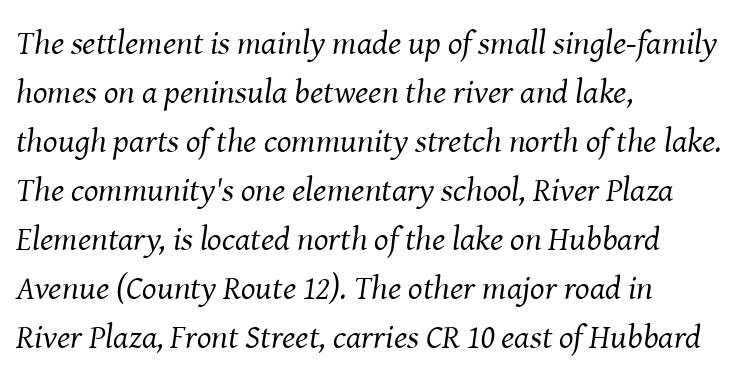
The image shows 34 px regular-weight serif type, italic (leaning right); set left-aligned, normal line spacing (1.44x), normal letter spacing, not underlined; medium stroke contrast and a medium x-height.
